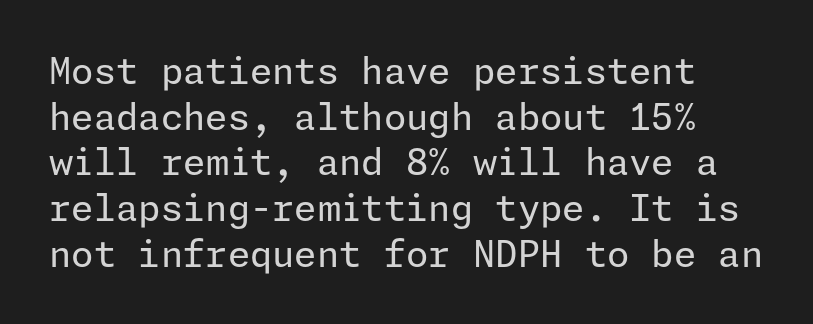
The gap between lines stays unmarked. The letters stand straight up with perfectly vertical stems. The characters are drawn with everyday or finer stroke widths. The letters carry no serifs — their stems end cleanly without finishing strokes.
